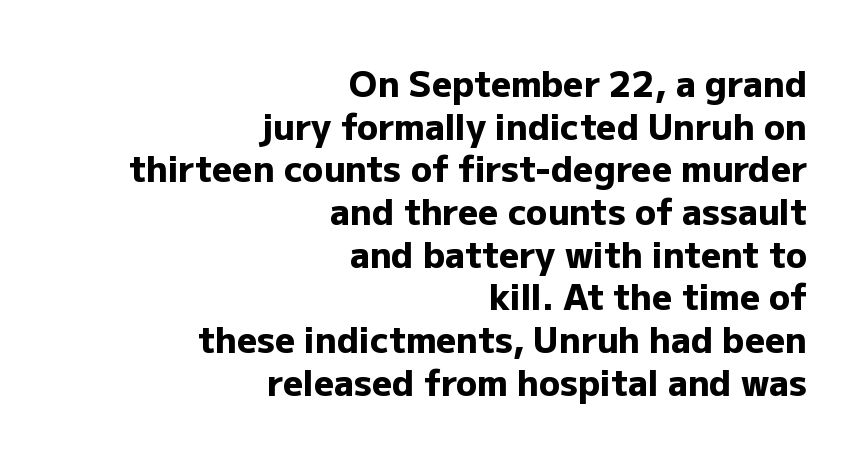
Q: Is the text bold? A: Yes.
Q: Is the text italic (slanted)? A: No, it is upright.
Q: Is the typeface a serif or a sans-serif typeface? A: Sans-serif.
Q: Is the text underlined? A: No.
Q: How is the paragraph aligned? A: Right-aligned.
Q: Is the spacing between letters normal or unusually wide? A: Normal.
Q: Width (condensed, normal, or wide)? A: Normal.
Q: Stroke contrast? A: Low.
Q: x-height? A: Medium.
Q: Monospaced? A: No.
